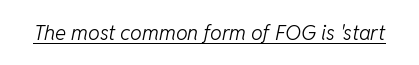
{"italic": "yes", "lean": "right", "slant_degrees": 11, "bold": "no", "underline": "yes", "letter_spacing": "normal", "letter_spacing_em": 0.0, "glyph_px": 21}
